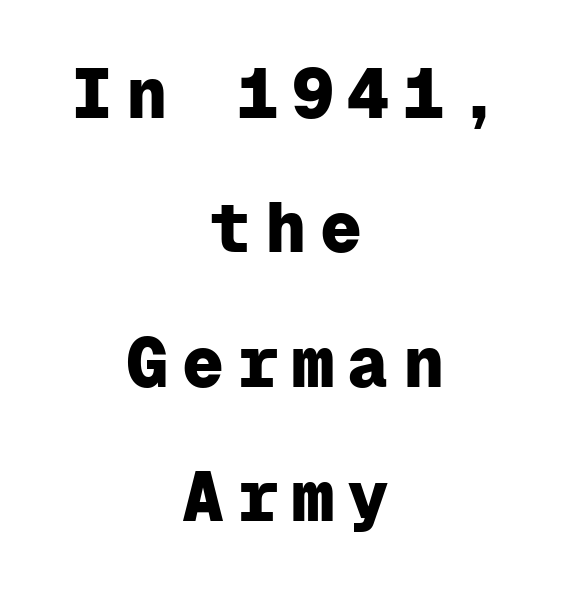
{"serif": "no", "italic": "no", "bold": "yes", "weight": "heavy", "width": "normal", "stroke_contrast": "low", "x_height": "medium", "monospaced": "yes", "underline": "no", "align": "center", "line_spacing": "loose", "line_spacing_ratio": 1.92, "glyph_px": 70}
